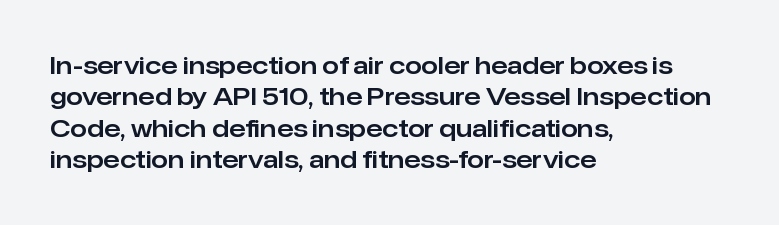
{"italic": "no", "underline": "no", "align": "left", "line_spacing": "normal", "line_spacing_ratio": 1.31, "letter_spacing": "normal", "letter_spacing_em": 0.0, "glyph_px": 24}
